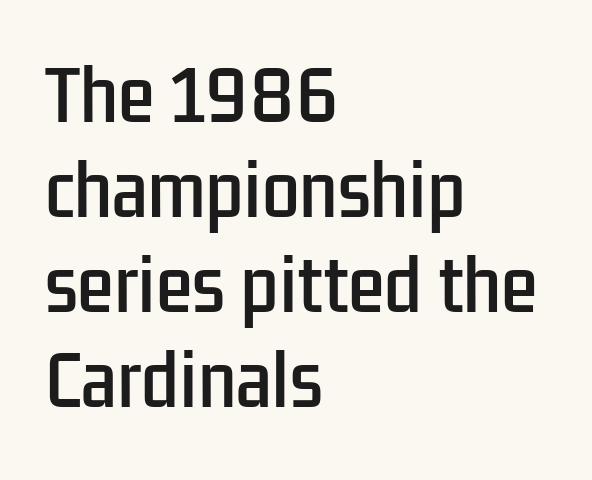
The image shows 67 px condensed sans-serif type, upright; set left-aligned, normal line spacing (1.42x), normal letter spacing, not underlined; low stroke contrast and a medium x-height.
